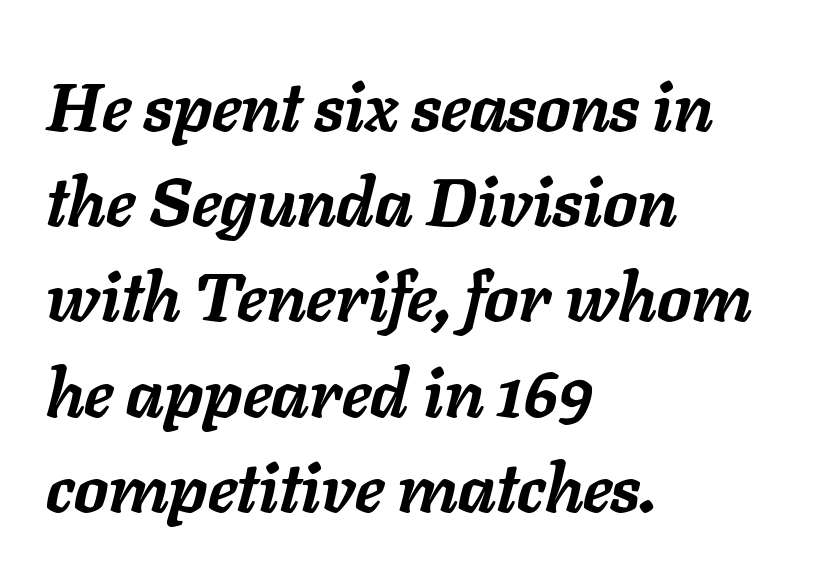
{"italic": "yes", "lean": "right", "slant_degrees": 11, "bold": "yes", "weight": "semibold", "width": "normal", "stroke_contrast": "low", "x_height": "medium", "monospaced": "no", "underline": "no", "align": "left", "line_spacing": "normal", "line_spacing_ratio": 1.4, "letter_spacing": "normal", "letter_spacing_em": 0.0, "glyph_px": 68}
